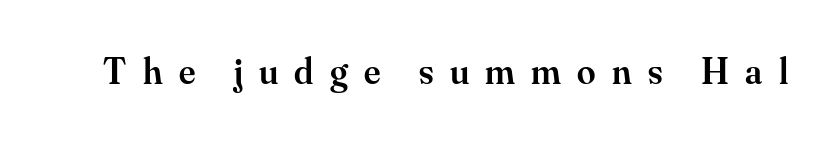
Q: Is the text bold? A: Semi-bold.
Q: Is the text italic (slanted)? A: No, it is upright.
Q: Is the typeface a serif or a sans-serif typeface? A: Serif.
Q: Is the text underlined? A: No.
Q: Is the spacing between letters normal or unusually wide? A: Unusually wide.
Q: Width (condensed, normal, or wide)? A: Normal.
Q: Stroke contrast? A: Medium.
Q: x-height? A: Small.
Q: Monospaced? A: No.
